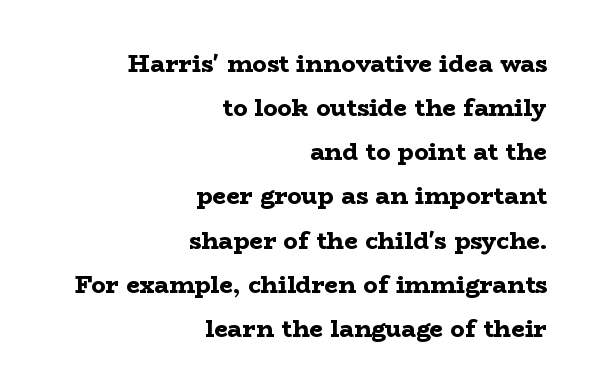
The image shows 24 px bold type, upright; set right-aligned, line spacing 1.84x, normal letter spacing, not underlined.
